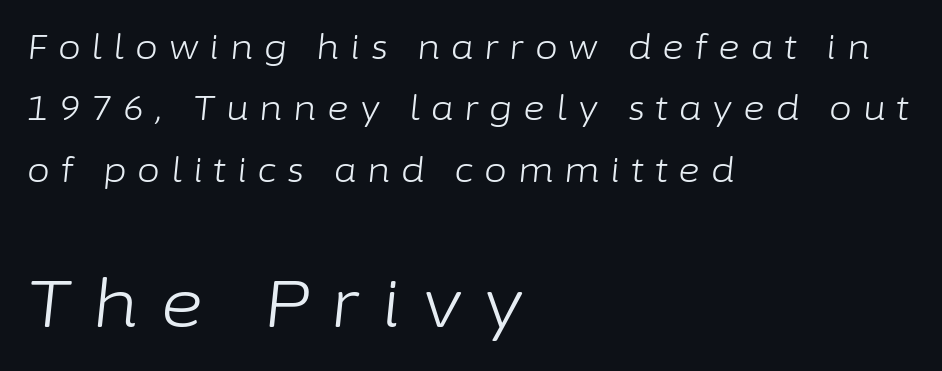
A quiet, ordinary-to-light weight characterises the typeface. Character widths vary here, with narrow letters taking less room than wide ones. Does the lettering tilt? It does — this is italic. Descenders are the only things crossing below the line. The compositor pushed each line to the left boundary.
